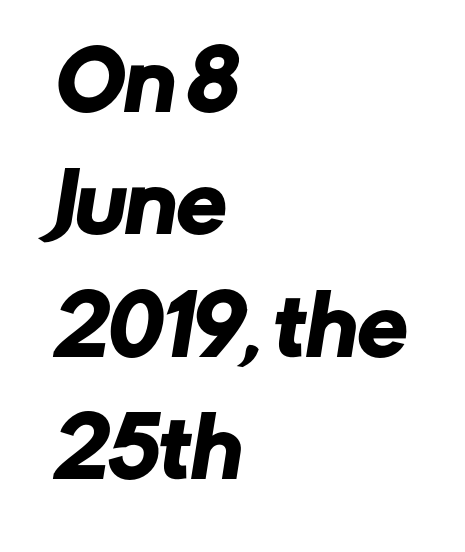
The image shows 80 px sans-serif type; set left-aligned, normal line spacing (1.53x), normal letter spacing, not underlined; low stroke contrast and a medium x-height.
